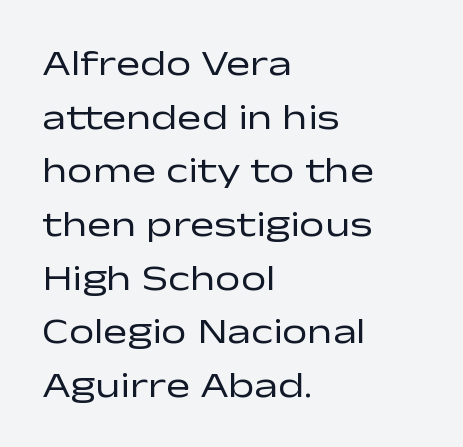
{"serif": "no", "italic": "no", "bold": "no", "weight": "regular", "width": "wide", "stroke_contrast": "low", "x_height": "medium", "monospaced": "no", "underline": "no", "align": "left", "line_spacing": "normal", "line_spacing_ratio": 1.49, "letter_spacing": "normal", "letter_spacing_em": 0.0, "glyph_px": 36}
